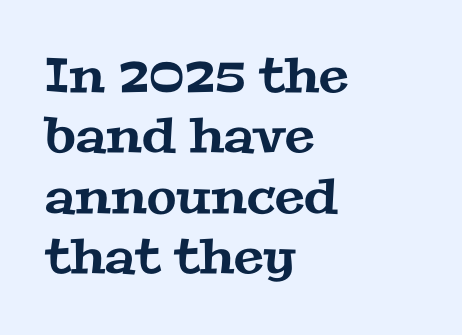
{"serif": "yes", "width": "wide", "stroke_contrast": "medium", "x_height": "medium", "monospaced": "no", "underline": "no", "align": "left", "line_spacing": "normal", "line_spacing_ratio": 1.26, "letter_spacing": "normal", "letter_spacing_em": 0.0, "glyph_px": 48}
